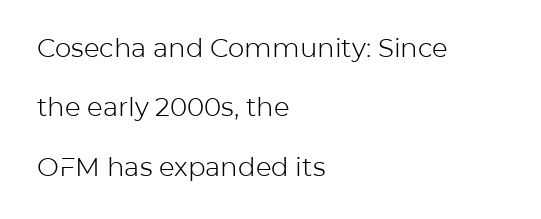
Q: Is the text bold? A: No.
Q: Is the text italic (slanted)? A: No, it is upright.
Q: Is the text underlined? A: No.
Q: How is the paragraph aligned? A: Left-aligned.
Q: Is the spacing between letters normal or unusually wide? A: Normal.
Q: Is the spacing between lines tight, normal or loose? A: Loose.
